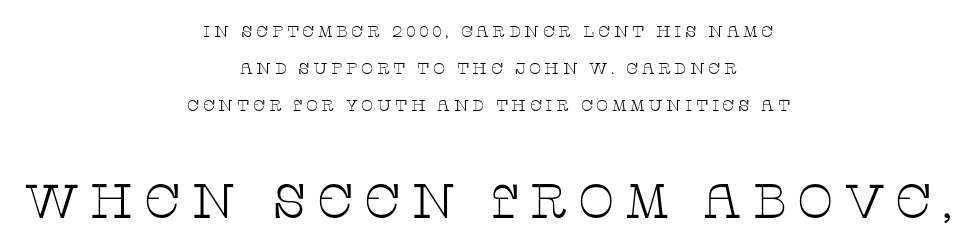
{"serif": "yes", "italic": "no", "bold": "no", "weight": "thin", "width": "wide", "stroke_contrast": "low", "x_height": "large", "monospaced": "no", "underline": "no", "align": "center", "line_spacing": "loose", "line_spacing_ratio": 2.3, "letter_spacing": "wide", "letter_spacing_em": 0.21, "larger_block": "second", "size_ratio": 3.0, "glyph_px": 48}
